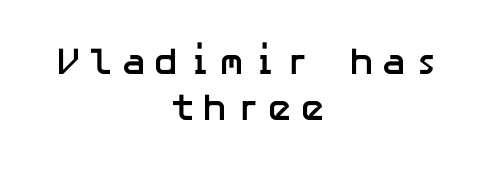
The image shows 38 px semibold sans-serif type, upright; set centered, line spacing 1.2x, not underlined; low stroke contrast and a medium x-height.
